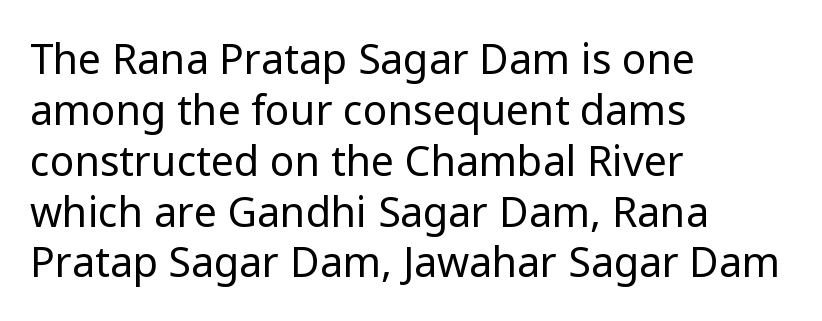
The image shows 41 px regular-weight sans-serif type, upright; set left-aligned, line spacing 1.24x, normal letter spacing, not underlined; low stroke contrast and a medium x-height.
